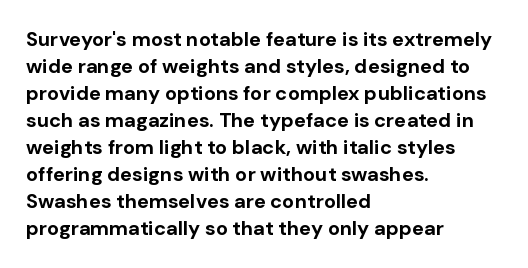
{"italic": "no", "bold": "yes", "underline": "no", "align": "left", "line_spacing": "normal", "line_spacing_ratio": 1.35, "letter_spacing": "normal", "letter_spacing_em": 0.0, "glyph_px": 20}
